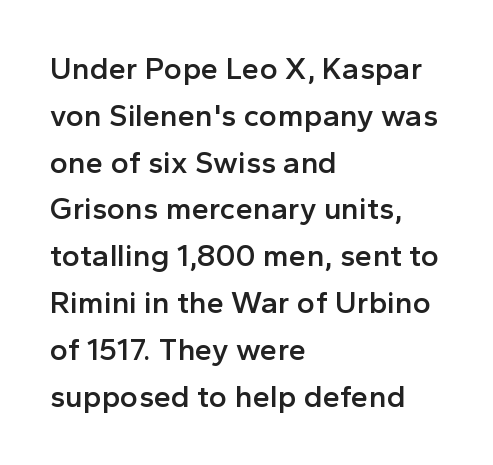
This sample has the flowing, uneven cadence of proportional lettering. This is moderately heavy type, rendered in semibold. Leading: standard. Horizontal alignment here is leftward, the default for most running prose.
